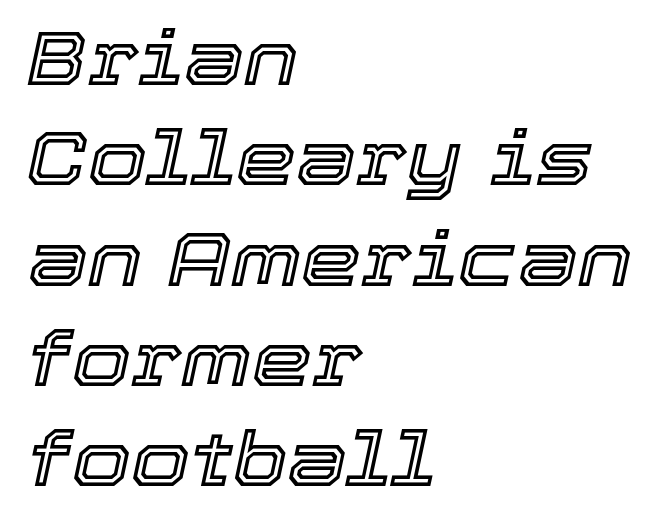
The rendering uses natural spacing where letterforms have individual widths. Nobody drew a line under any word here. Evenly set lines give the paragraph a standard silhouette. The ragged edge is on the right, which tells us the setting is flush left.
